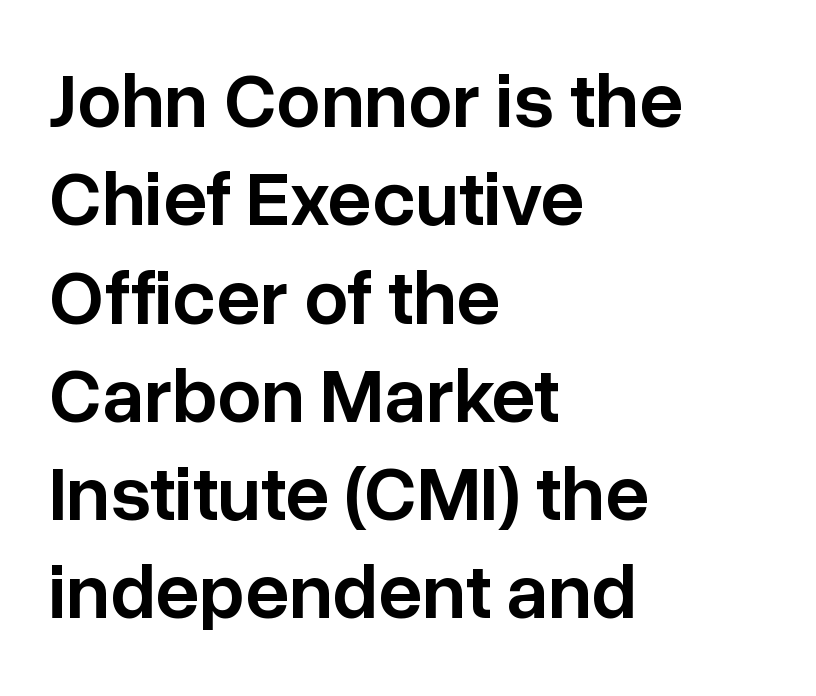
The image shows 78 px semibold sans-serif type, upright; set left-aligned, normal line spacing (1.26x), normal letter spacing, not underlined; low stroke contrast and a medium x-height.
